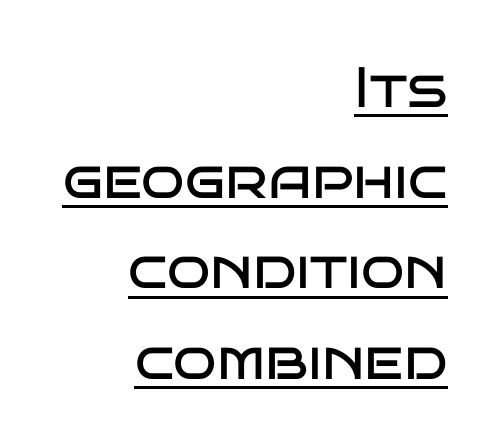
Q: Is the text bold? A: No.
Q: Is the text italic (slanted)? A: No, it is upright.
Q: Is the typeface a serif or a sans-serif typeface? A: Sans-serif.
Q: Is the text underlined? A: Yes.
Q: How is the paragraph aligned? A: Right-aligned.
Q: Is the spacing between letters normal or unusually wide? A: Normal.
Q: Is the spacing between lines tight, normal or loose? A: Normal.
Q: Width (condensed, normal, or wide)? A: Wide.
Q: Stroke contrast? A: Low.
Q: x-height? A: Large.
Q: Monospaced? A: No.
